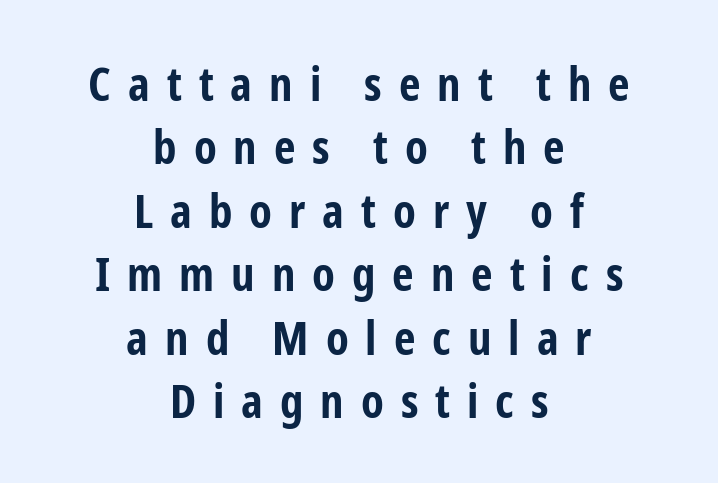
The typesetter chose a symmetrical, centered arrangement here. Here the designer chose a conventional face with non-uniform glyph widths. Thick stems and heavy bowls — unmistakably bold. The passage shown stacks its lines at a standard gap. The type sits square on the baseline with zero lean.
